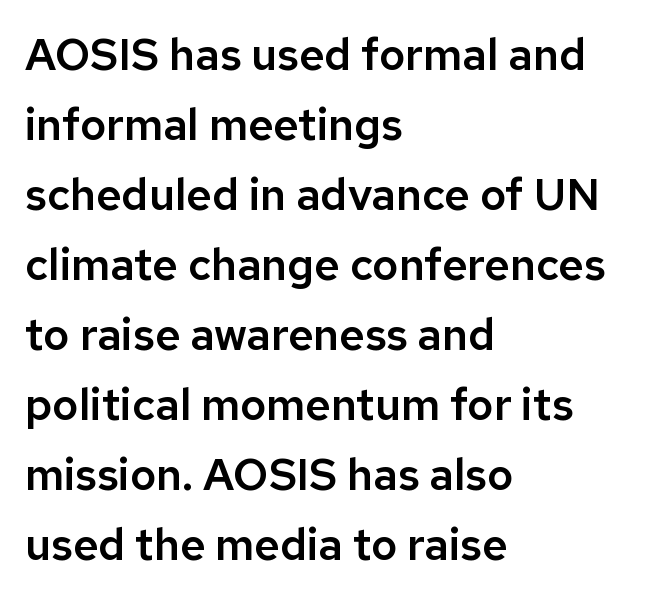
Q: Is the text italic (slanted)? A: No, it is upright.
Q: Is the typeface a serif or a sans-serif typeface? A: Sans-serif.
Q: Is the text underlined? A: No.
Q: How is the paragraph aligned? A: Left-aligned.
Q: Is the spacing between letters normal or unusually wide? A: Normal.
Q: Is the spacing between lines tight, normal or loose? A: Normal.
Q: Width (condensed, normal, or wide)? A: Normal.
Q: Stroke contrast? A: Low.
Q: x-height? A: Medium.
Q: Monospaced? A: No.
